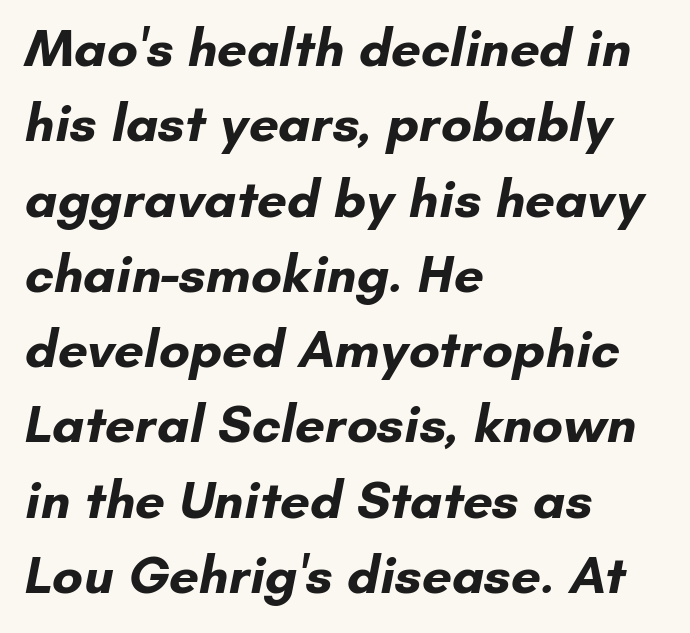
A dark, heavy texture on the line: the type is bold. Compared with typical body copy, the letter spacing here is the same. These lines sit exactly where default settings would place them. Proportional: the letters do not fall into vertical columns.
